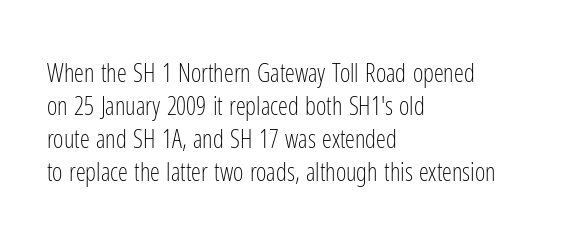
The image shows 25 px text type, upright; set left-aligned, normal line spacing (1.32x), normal letter spacing, not underlined.
